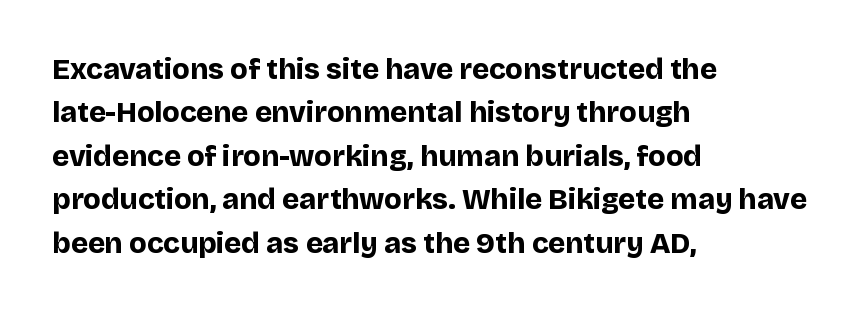
{"serif": "no", "italic": "no", "bold": "yes", "weight": "bold", "width": "normal", "stroke_contrast": "low", "x_height": "large", "monospaced": "no", "underline": "no", "align": "left", "line_spacing": "normal", "line_spacing_ratio": 1.5, "letter_spacing": "normal", "letter_spacing_em": 0.0, "glyph_px": 29}
